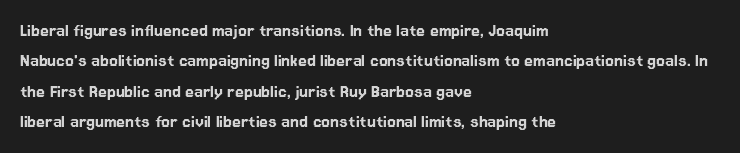
{"italic": "no", "underline": "no", "align": "left", "line_spacing": "normal", "line_spacing_ratio": 1.52, "letter_spacing": "normal", "letter_spacing_em": 0.0, "glyph_px": 20}
